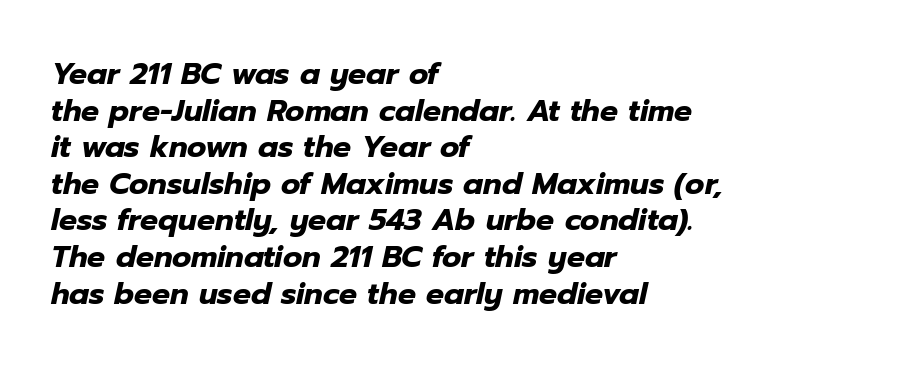
The setting favours the left margin, as ordinary paragraphs usually do. Designer's note — italics engaged. The specimen omits any rule beneath the text block's lines. The typesetting leans heavy: a genuine bold. Caption: standard tracking, unaltered.
